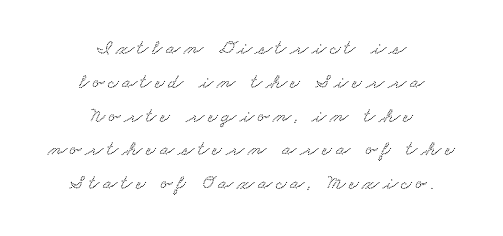
The image shows 21 px text type; set centered, normal line spacing (1.61x), not underlined.
